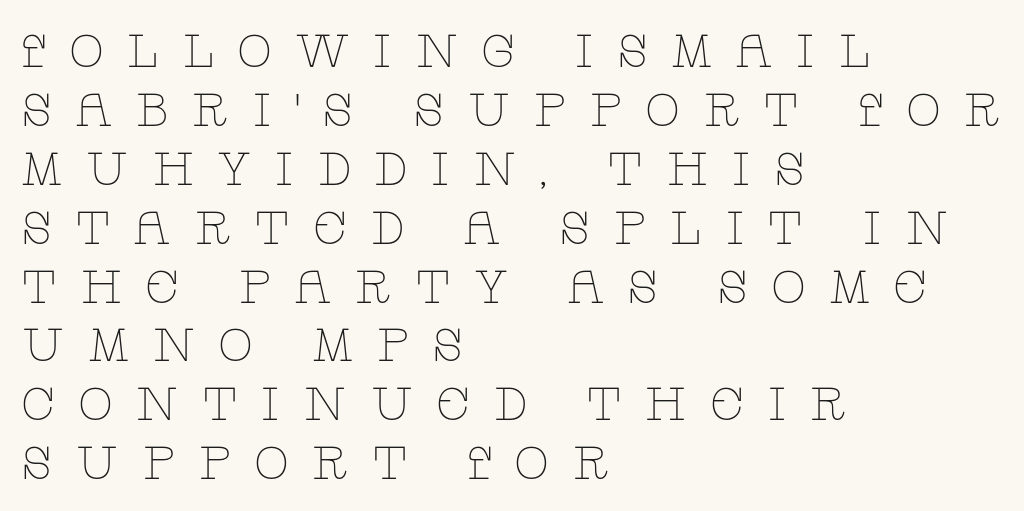
{"serif": "yes", "italic": "no", "bold": "no", "weight": "thin", "width": "wide", "stroke_contrast": "low", "x_height": "large", "monospaced": "no", "underline": "no", "align": "left", "line_spacing": "normal", "line_spacing_ratio": 1.28, "letter_spacing": "wide", "letter_spacing_em": 0.49, "glyph_px": 46}
